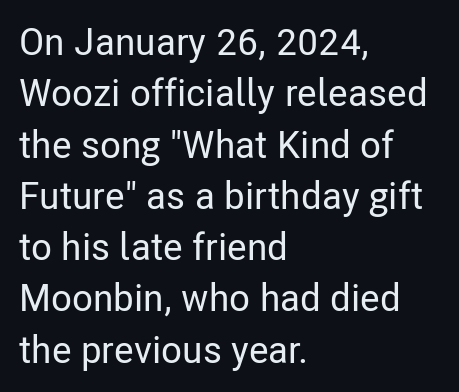
Q: Is the text italic (slanted)? A: No, it is upright.
Q: Is the typeface a serif or a sans-serif typeface? A: Sans-serif.
Q: Is the text underlined? A: No.
Q: How is the paragraph aligned? A: Left-aligned.
Q: Is the spacing between letters normal or unusually wide? A: Normal.
Q: Is the spacing between lines tight, normal or loose? A: Normal.
Q: Width (condensed, normal, or wide)? A: Condensed.
Q: Stroke contrast? A: Low.
Q: x-height? A: Medium.
Q: Monospaced? A: No.
